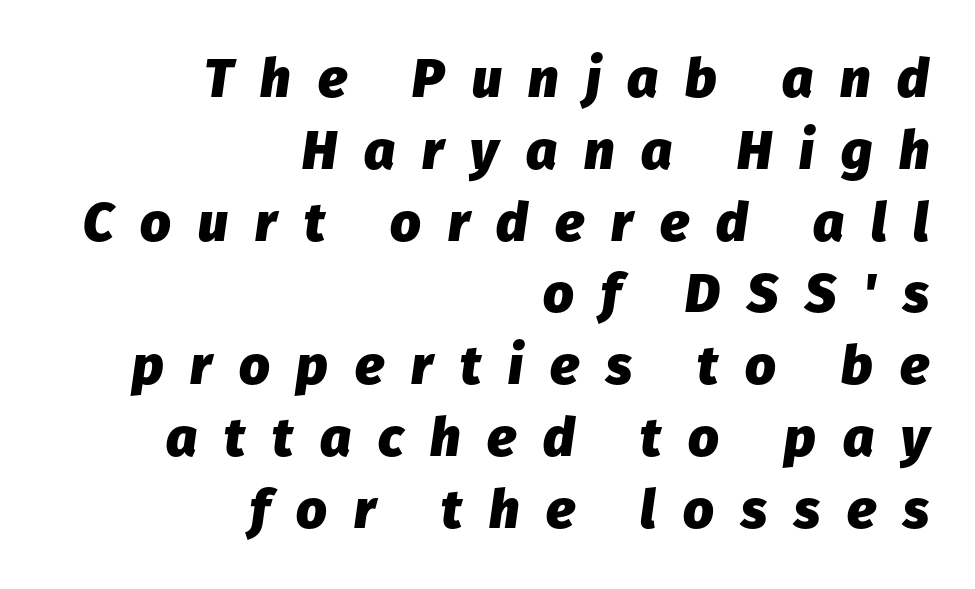
{"italic": "yes", "lean": "right", "slant_degrees": 8, "bold": "yes", "weight": "heavy", "width": "normal", "stroke_contrast": "low", "x_height": "medium", "monospaced": "no", "underline": "no", "align": "right", "line_spacing": "normal", "line_spacing_ratio": 1.33, "letter_spacing": "wide", "letter_spacing_em": 0.5, "glyph_px": 54}
